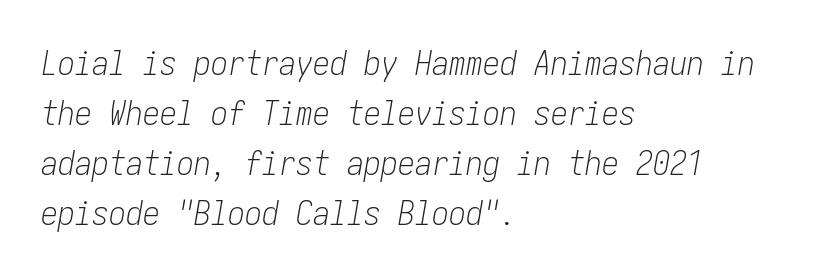
Tall strokes in this sample are angled rather than plumb. Glyph-to-glyph distance matches everyday printed text. The space between consecutive lines is moderate. Casual observation: everything's shoved over to the left. Rule under the text: the space is simply empty. The font is comparable to plain body text, perhaps lighter.
